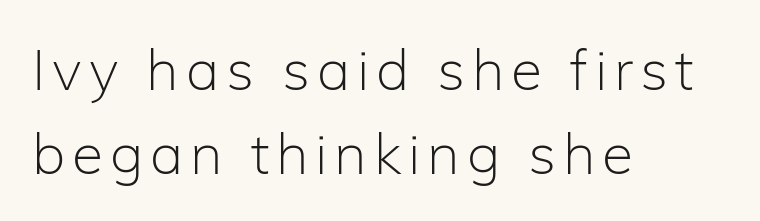
{"serif": "no", "italic": "no", "bold": "no", "weight": "light", "width": "normal", "stroke_contrast": "low", "x_height": "medium", "monospaced": "no", "underline": "no", "align": "left", "line_spacing": "normal", "line_spacing_ratio": 1.47, "glyph_px": 57}
